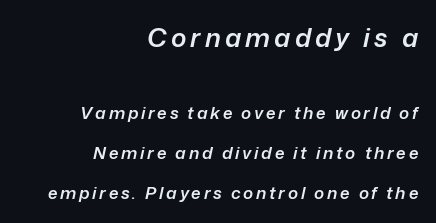
{"italic": "yes", "lean": "right", "slant_degrees": 12, "bold": "semi", "underline": "no", "align": "right", "line_spacing": "loose", "line_spacing_ratio": 2.35, "larger_block": "first", "size_ratio": 1.53, "glyph_px": 26}
